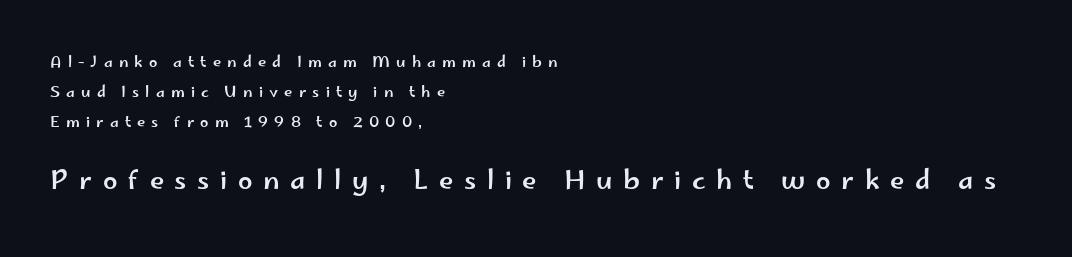
{"italic": "no", "underline": "no", "align": "left", "line_spacing": "loose", "line_spacing_ratio": 1.99, "letter_spacing": "wide", "letter_spacing_em": 0.41, "larger_block": "second", "size_ratio": 1.73, "glyph_px": 26}
